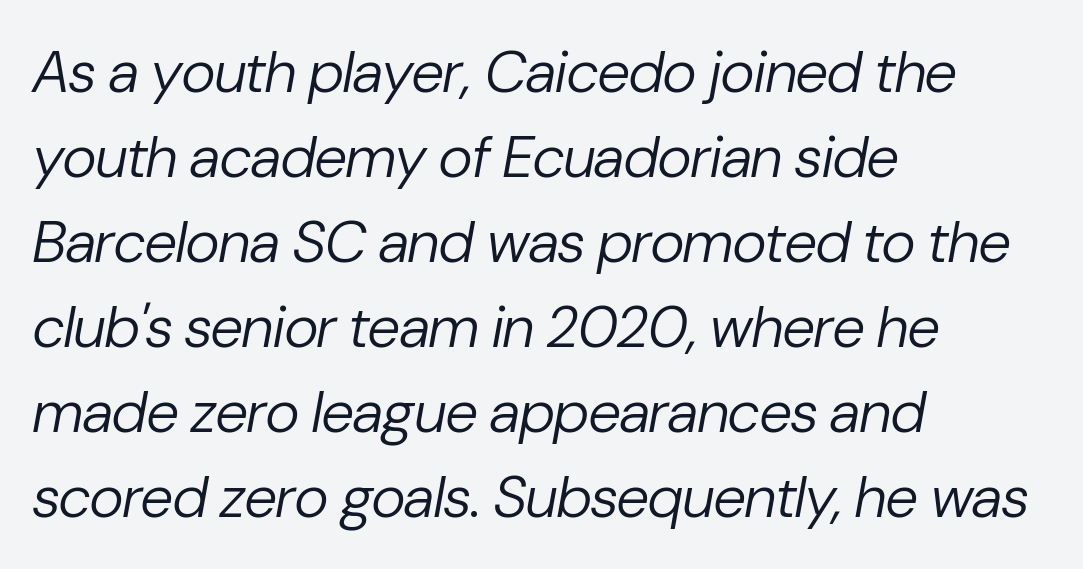
This sample uses an oblique cut, with every glyph tilted off the vertical. Honestly, the letter spacing is just normal — you wouldn't notice it. The passage shown is typed in a proportional face where columns would drift. Where is the straight margin? On the left.
